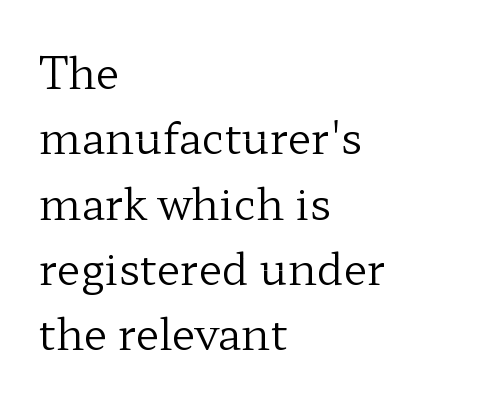
{"serif": "yes", "italic": "no", "bold": "no", "weight": "regular", "width": "wide", "stroke_contrast": "low", "x_height": "medium", "monospaced": "no", "underline": "no", "align": "left", "line_spacing": "normal", "line_spacing_ratio": 1.52, "letter_spacing": "normal", "letter_spacing_em": 0.0, "glyph_px": 43}
